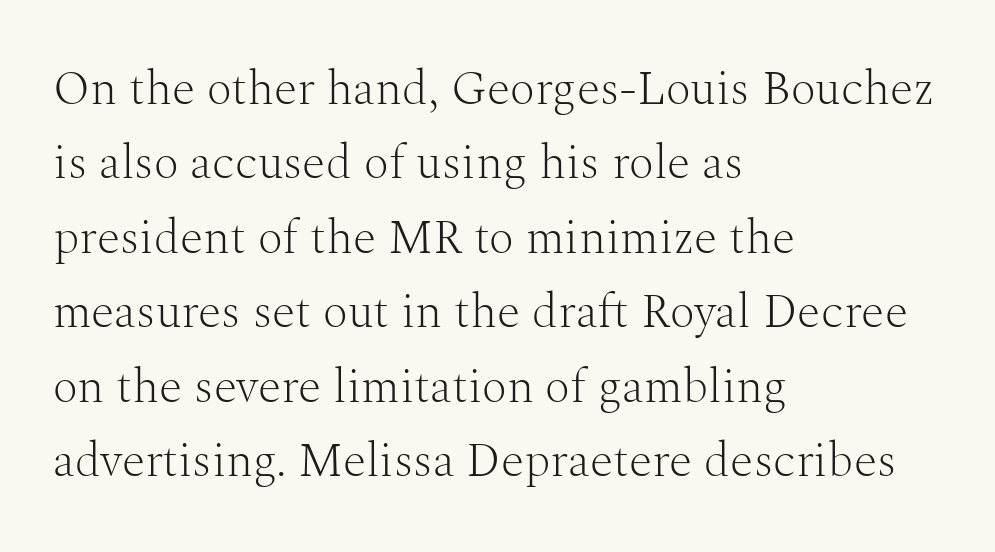
The image shows 48 px light serif type, upright; set left-aligned, normal line spacing (1.55x), normal letter spacing, not underlined; medium stroke contrast and a medium x-height.
